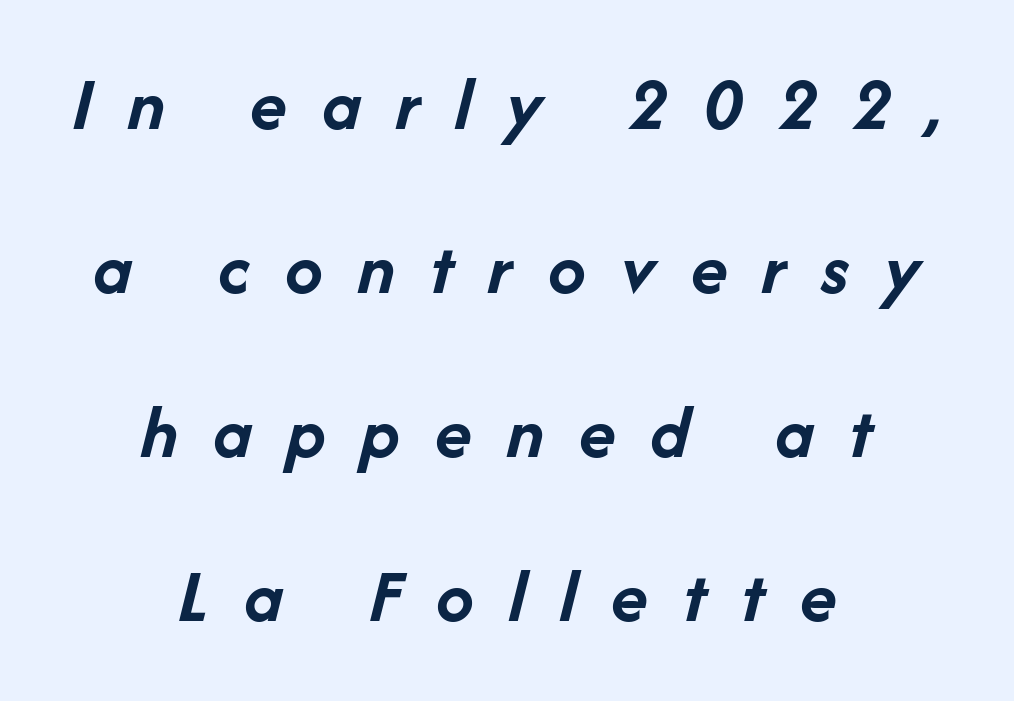
The image shows 76 px semibold type, italic (leaning right); set centered, loose line spacing (2.16x), unusually wide letter spacing (+0.46 em), not underlined; low stroke contrast and a medium x-height.
